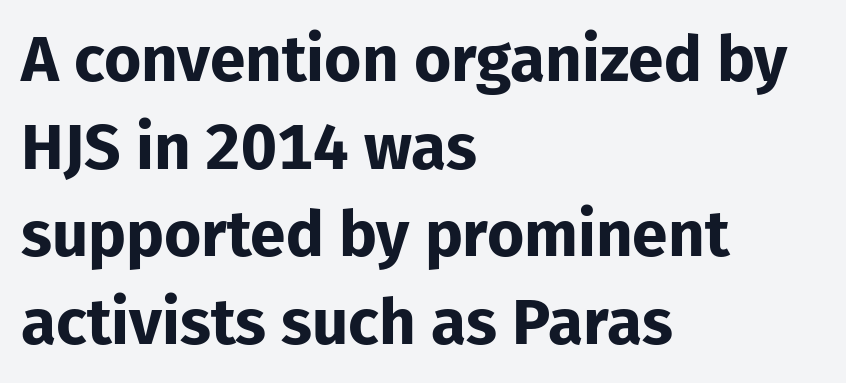
Q: Is the text bold? A: Yes.
Q: Is the text italic (slanted)? A: No, it is upright.
Q: Is the typeface a serif or a sans-serif typeface? A: Sans-serif.
Q: Is the text underlined? A: No.
Q: How is the paragraph aligned? A: Left-aligned.
Q: Is the spacing between letters normal or unusually wide? A: Normal.
Q: Is the spacing between lines tight, normal or loose? A: Normal.
Q: Width (condensed, normal, or wide)? A: Normal.
Q: Stroke contrast? A: Low.
Q: x-height? A: Medium.
Q: Monospaced? A: No.
